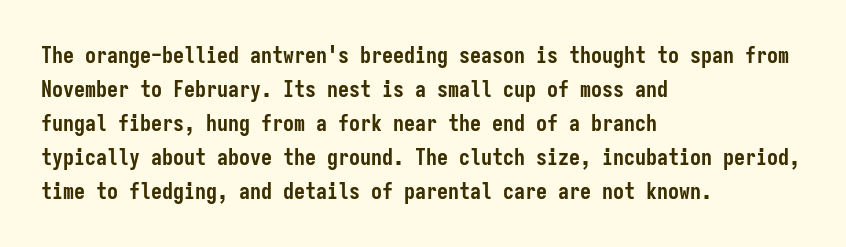
Q: Is the text bold? A: Yes.
Q: Is the text italic (slanted)? A: No, it is upright.
Q: Is the text underlined? A: No.
Q: How is the paragraph aligned? A: Left-aligned.
Q: Is the spacing between letters normal or unusually wide? A: Normal.
Q: Is the spacing between lines tight, normal or loose? A: Normal.
